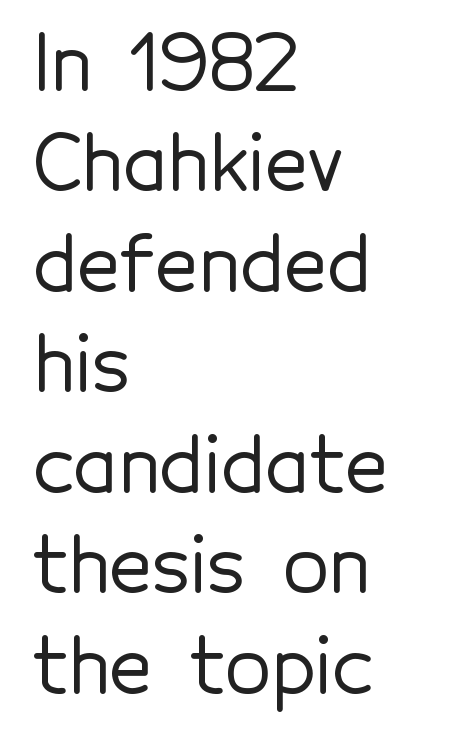
{"serif": "no", "italic": "no", "width": "normal", "x_height": "medium", "monospaced": "no", "underline": "no", "align": "left", "line_spacing": "normal", "line_spacing_ratio": 1.34, "letter_spacing": "normal", "letter_spacing_em": 0.0, "glyph_px": 75}
